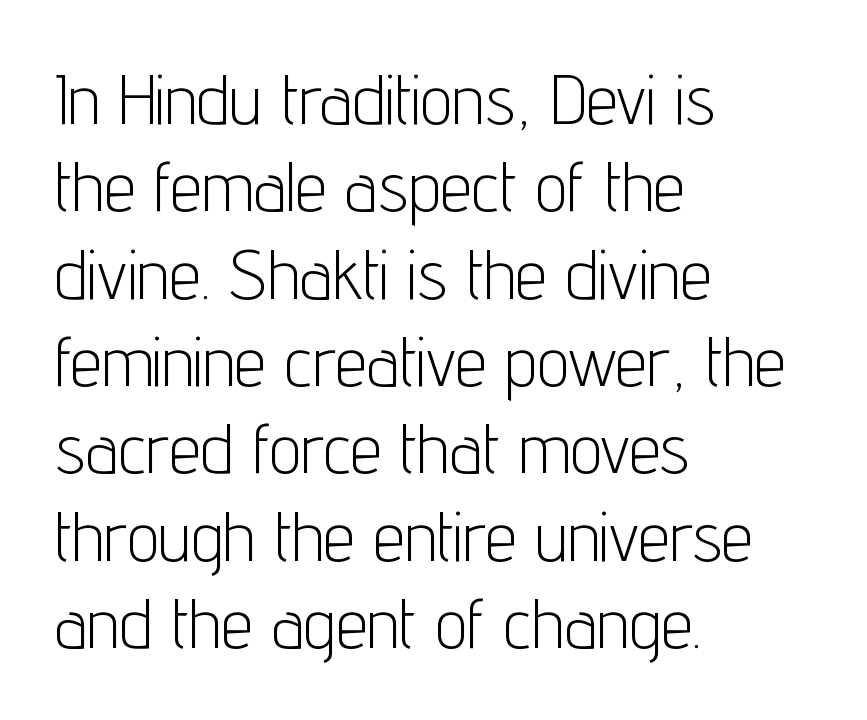
The image shows 71 px light, condensed sans-serif type, upright; set left-aligned, line spacing 1.23x, normal letter spacing, not underlined; low stroke contrast and a medium x-height.
